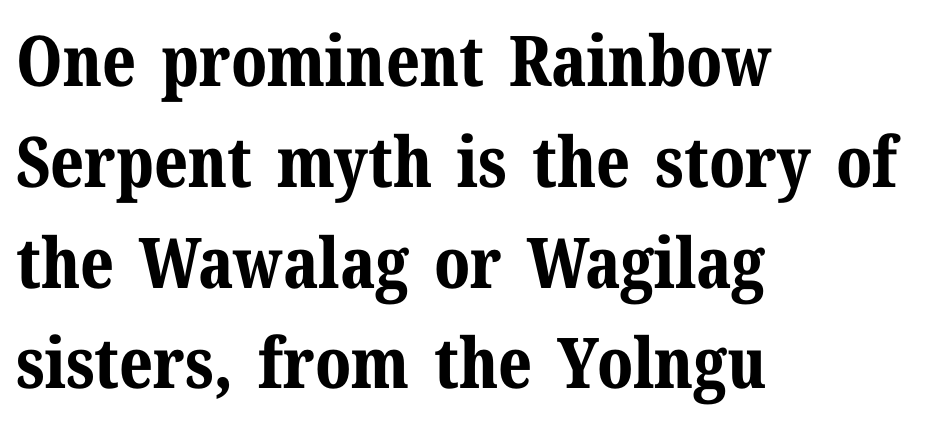
Q: Is the text bold? A: Yes.
Q: Is the text italic (slanted)? A: No, it is upright.
Q: Is the typeface a serif or a sans-serif typeface? A: Serif.
Q: Is the text underlined? A: No.
Q: How is the paragraph aligned? A: Left-aligned.
Q: Is the spacing between letters normal or unusually wide? A: Normal.
Q: Is the spacing between lines tight, normal or loose? A: Normal.
Q: Width (condensed, normal, or wide)? A: Normal.
Q: Stroke contrast? A: Medium.
Q: x-height? A: Medium.
Q: Monospaced? A: No.
